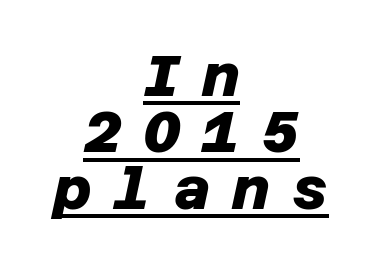
The image shows 58 px heavy sans-serif type; set centered, tight line spacing (0.97x), unusually wide letter spacing (+0.37 em), underlined; low stroke contrast and a large x-height.
